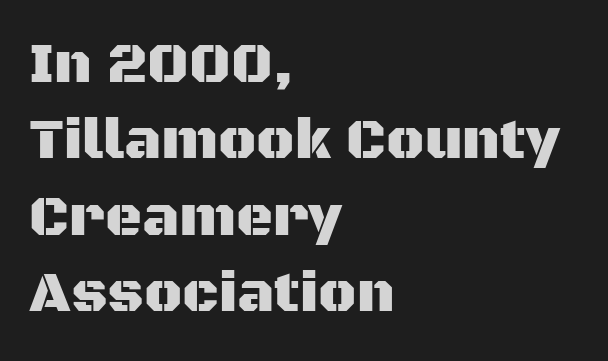
{"serif": "no", "italic": "no", "width": "normal", "stroke_contrast": "medium", "x_height": "large", "monospaced": "no", "underline": "no", "align": "left", "line_spacing": "normal", "line_spacing_ratio": 1.34, "letter_spacing": "normal", "letter_spacing_em": 0.0, "glyph_px": 57}
